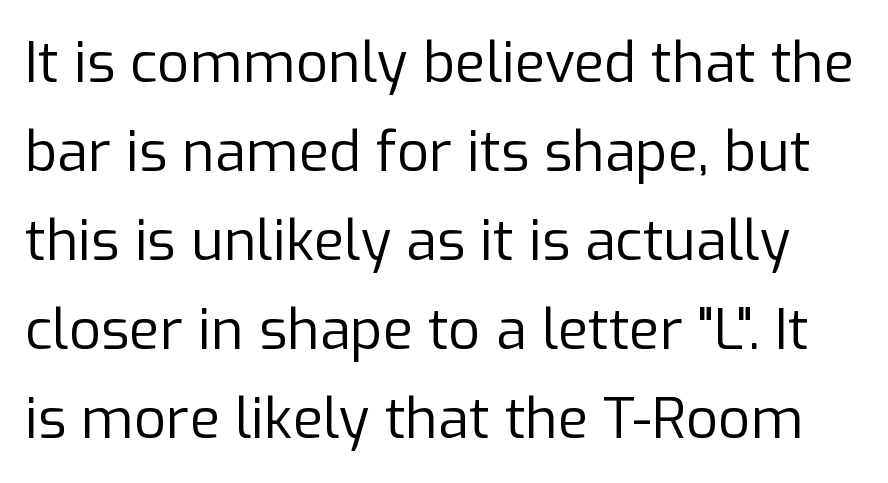
Q: Is the text bold? A: No.
Q: Is the text italic (slanted)? A: No, it is upright.
Q: Is the typeface a serif or a sans-serif typeface? A: Sans-serif.
Q: Is the text underlined? A: No.
Q: Is the spacing between letters normal or unusually wide? A: Normal.
Q: Is the spacing between lines tight, normal or loose? A: Normal.
Q: Width (condensed, normal, or wide)? A: Normal.
Q: Stroke contrast? A: Low.
Q: x-height? A: Medium.
Q: Monospaced? A: No.
